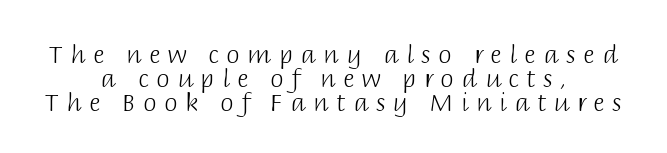
This block would grow much taller if given ordinary leading; it's compressed now. The strokes are not fattened; the text isn't bold. Underlining? Definitely not there. Someone cranked the tracking dial way up on this one. This is roman type, the default non-slanted kind. Typeset on center — no edge is straight.
